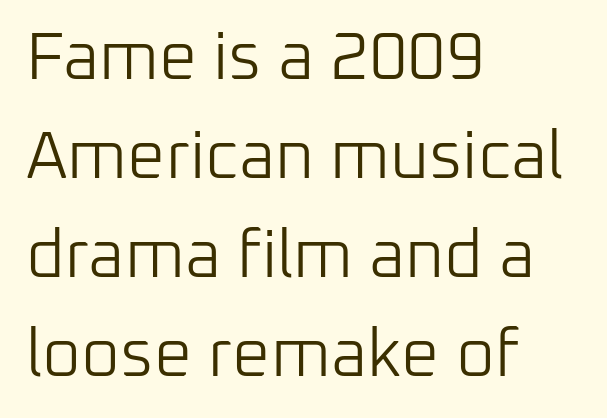
Leftover space on each line is placed entirely after the last word. Line spacing here is normal. This rendering features lettering with no underline. Proportional: the letters do not fall into vertical columns. What kind of face is this? One without serifs — a sans.
